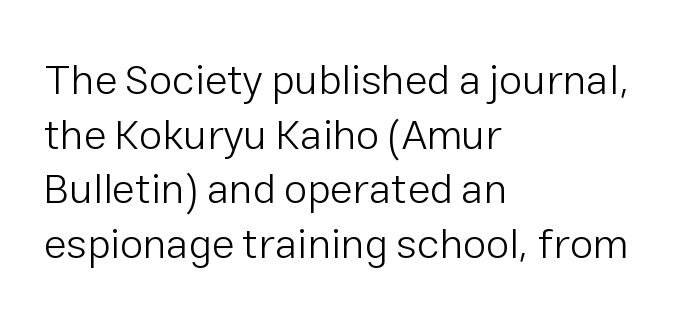
{"serif": "no", "italic": "no", "bold": "no", "weight": "light", "width": "normal", "stroke_contrast": "low", "x_height": "medium", "monospaced": "no", "underline": "no", "align": "left", "line_spacing": "normal", "line_spacing_ratio": 1.3, "letter_spacing": "normal", "letter_spacing_em": 0.0, "glyph_px": 42}
